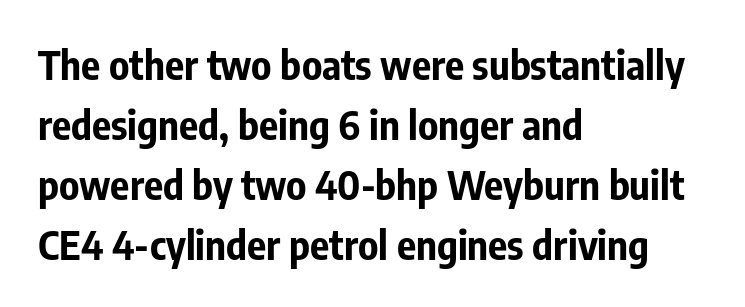
{"serif": "no", "italic": "no", "bold": "yes", "weight": "bold", "width": "condensed", "stroke_contrast": "low", "x_height": "medium", "monospaced": "no", "underline": "no", "align": "left", "line_spacing": "normal", "line_spacing_ratio": 1.5, "letter_spacing": "normal", "letter_spacing_em": 0.0, "glyph_px": 40}
